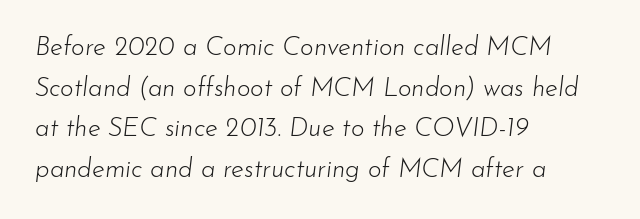
{"italic": "yes", "lean": "right", "slant_degrees": 7, "bold": "no", "underline": "no", "align": "left", "line_spacing": "normal", "line_spacing_ratio": 1.56, "letter_spacing": "normal", "letter_spacing_em": 0.0, "glyph_px": 26}
